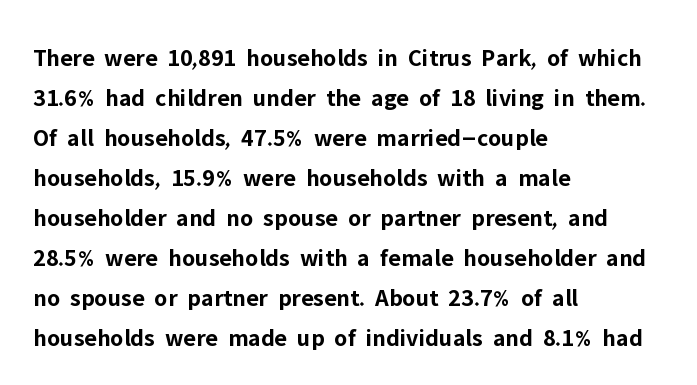
The image shows 25 px bold type, upright; set left-aligned, normal line spacing (1.6x), normal letter spacing, not underlined.
